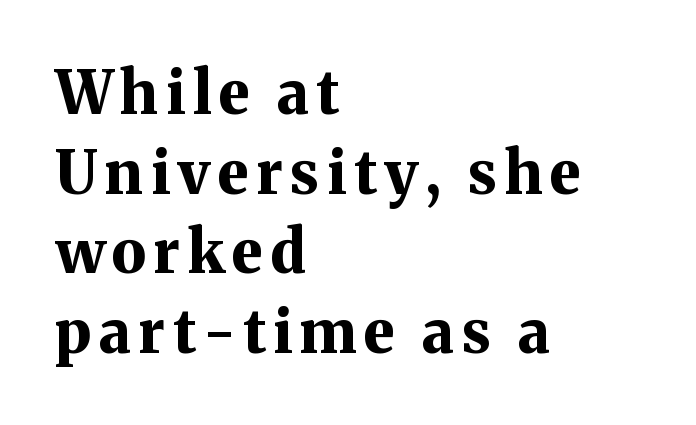
This sample keeps an unexceptional amount of space between lines. Do the characters align in a grid? No, the font is proportional. Reading down the block, your eye returns to a fixed left position each line. The foot of each line stays bare and open. Stroke thickness is high; the sample reads as a true bold.
